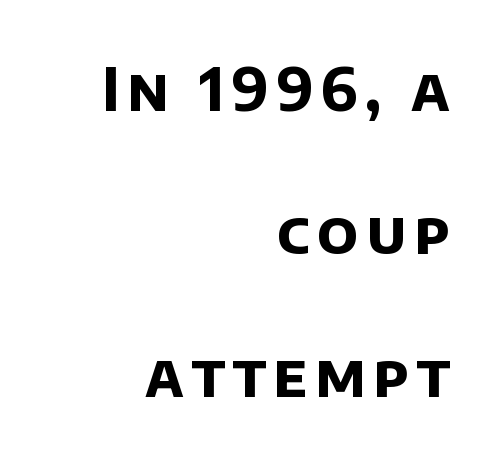
Lines of text with bare space underneath. This sample trades compactness for vertical openness between lines. The font family rendered here belongs to the sans-serif group. Right-aligned paragraph, ragged on the left.
